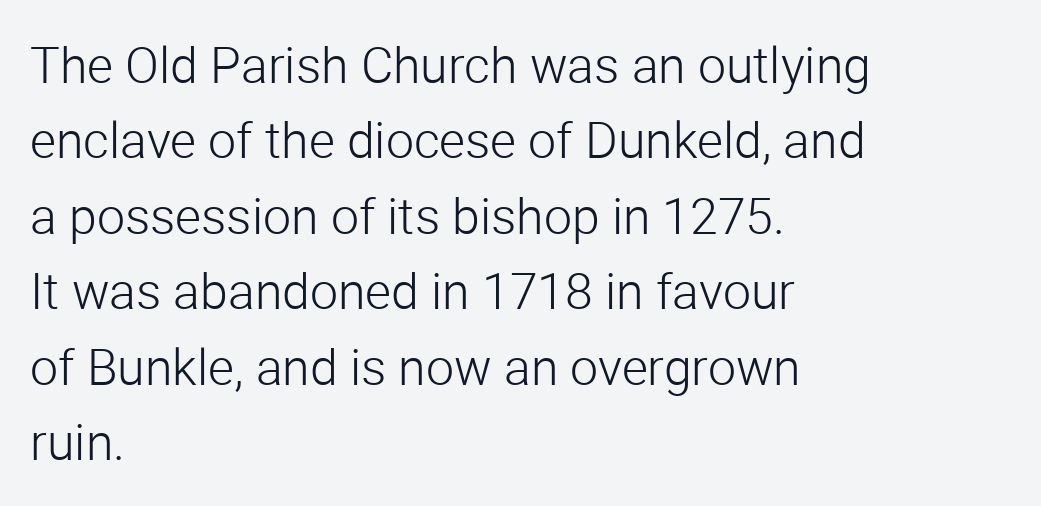
The words here are not underlined. Horizontally, the lines are justified to the leading edge only. Summary of vertical rhythm: regular, with standard interline spacing. These glyphs show unthickened strokes, regular width or finer.
